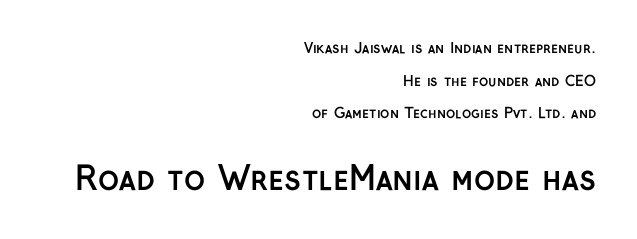
Q: Is the text bold? A: Yes.
Q: Is the text italic (slanted)? A: No, it is upright.
Q: Is the typeface a serif or a sans-serif typeface? A: Sans-serif.
Q: Is the text underlined? A: No.
Q: How is the paragraph aligned? A: Right-aligned.
Q: Is the spacing between letters normal or unusually wide? A: Normal.
Q: Is the spacing between lines tight, normal or loose? A: Loose.
Q: Which block of text is set in a larger size, the first (top) or the second (bottom)? A: The second (bottom) one.
Q: Width (condensed, normal, or wide)? A: Normal.
Q: Stroke contrast? A: Low.
Q: x-height? A: Medium.
Q: Monospaced? A: No.
